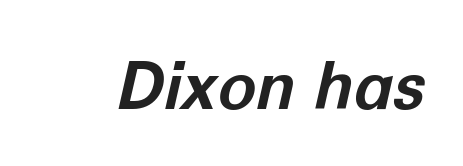
{"italic": "yes", "lean": "right", "slant_degrees": 12, "bold": "yes", "weight": "bold", "width": "normal", "stroke_contrast": "low", "x_height": "medium", "monospaced": "no", "underline": "no", "letter_spacing": "normal", "letter_spacing_em": 0.0, "glyph_px": 65}
